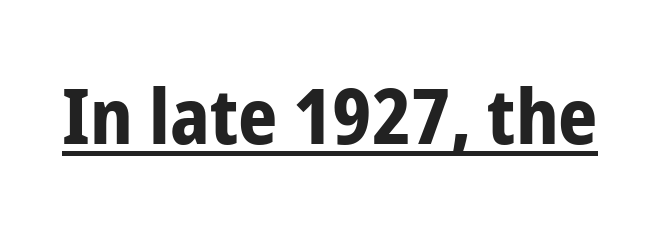
{"serif": "no", "italic": "no", "bold": "yes", "weight": "bold", "width": "condensed", "stroke_contrast": "low", "x_height": "medium", "monospaced": "no", "underline": "yes", "letter_spacing": "normal", "letter_spacing_em": 0.0, "glyph_px": 77}
